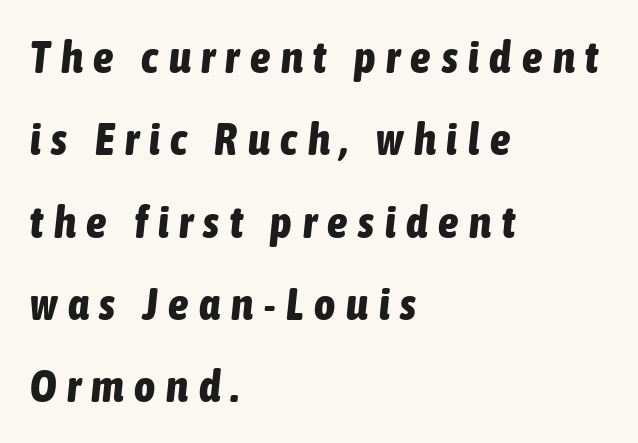
The image shows 45 px bold, condensed type, italic (leaning right); set left-aligned, line spacing 1.83x, unusually wide letter spacing (+0.24 em), not underlined; low stroke contrast and a medium x-height.
